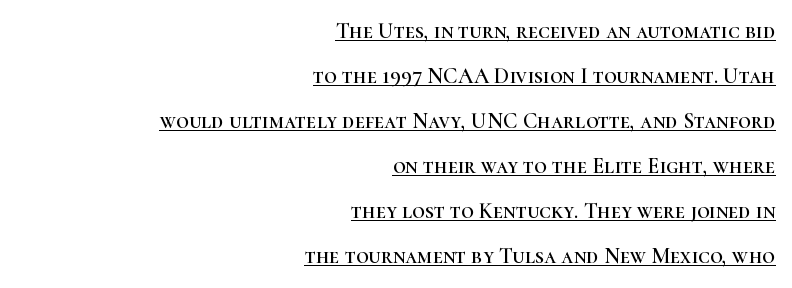
Q: Is the text italic (slanted)? A: No, it is upright.
Q: Is the text underlined? A: Yes.
Q: How is the paragraph aligned? A: Right-aligned.
Q: Is the spacing between letters normal or unusually wide? A: Normal.
Q: Is the spacing between lines tight, normal or loose? A: Loose.
